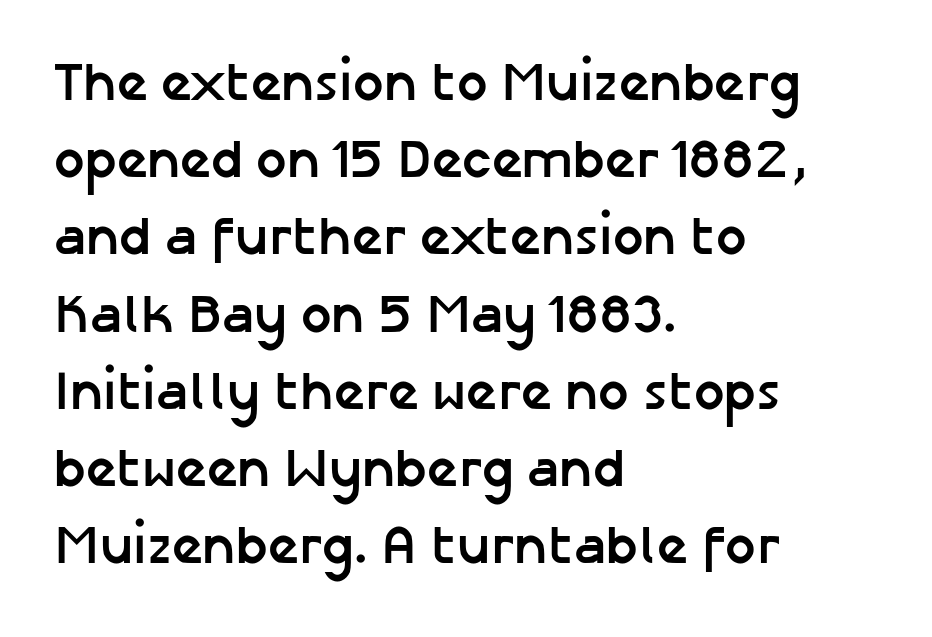
The image shows 54 px semibold sans-serif type, upright; set left-aligned, normal line spacing (1.43x), normal letter spacing, not underlined; low stroke contrast and a medium x-height.
